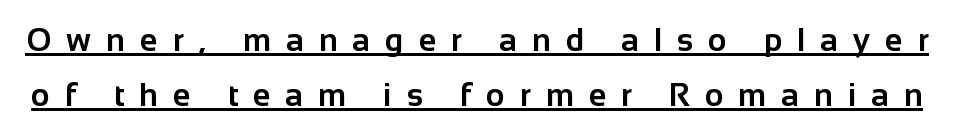
Q: Is the text bold? A: Yes.
Q: Is the text italic (slanted)? A: No, it is upright.
Q: Is the typeface a serif or a sans-serif typeface? A: Sans-serif.
Q: Is the text underlined? A: Yes.
Q: Is the spacing between letters normal or unusually wide? A: Unusually wide.
Q: Width (condensed, normal, or wide)? A: Normal.
Q: Stroke contrast? A: Low.
Q: x-height? A: Medium.
Q: Monospaced? A: No.
